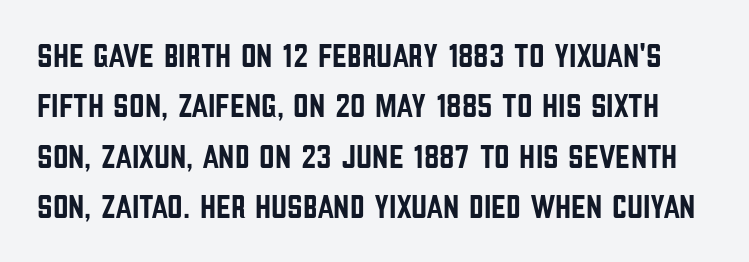
The image shows 34 px condensed sans-serif type, upright; set normal line spacing (1.48x), normal letter spacing, not underlined; low stroke contrast and a large x-height.
